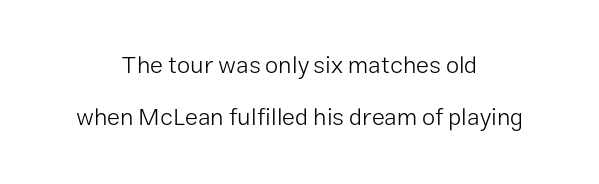
{"italic": "no", "bold": "no", "underline": "no", "align": "center", "line_spacing": "loose", "line_spacing_ratio": 2.16, "letter_spacing": "normal", "letter_spacing_em": 0.0, "glyph_px": 24}
